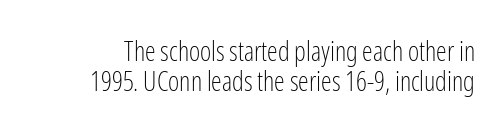
The image shows 27 px text type, upright; set tight line spacing (1.1x), normal letter spacing, not underlined.
